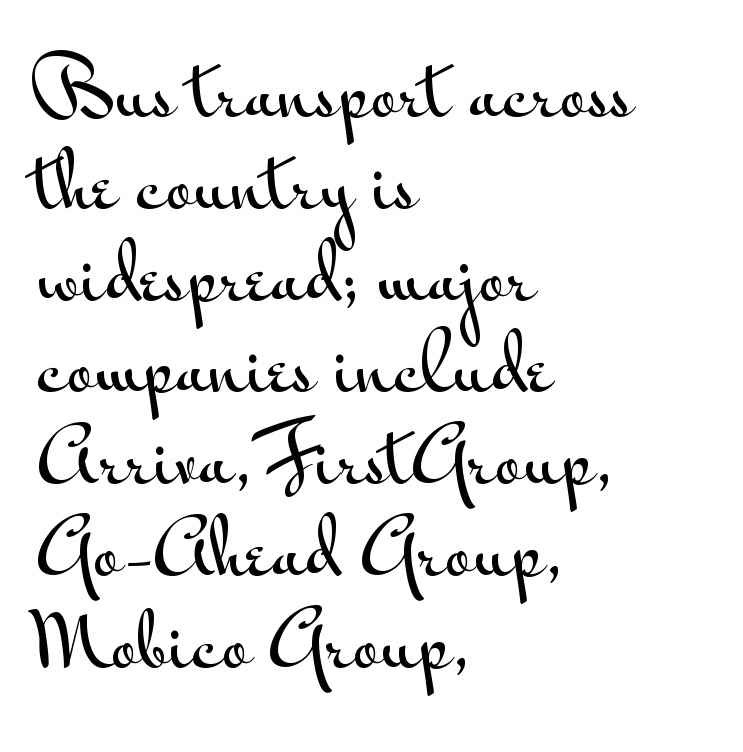
{"serif": "no", "width": "wide", "stroke_contrast": "medium", "x_height": "small", "monospaced": "no", "underline": "no", "align": "left", "line_spacing_ratio": 1.24, "letter_spacing": "normal", "letter_spacing_em": 0.0, "glyph_px": 74}
